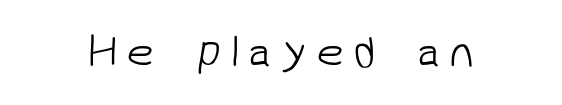
Q: Is the text bold? A: No.
Q: Is the typeface a serif or a sans-serif typeface? A: Sans-serif.
Q: Is the text underlined? A: No.
Q: Is the spacing between letters normal or unusually wide? A: Unusually wide.
Q: Width (condensed, normal, or wide)? A: Normal.
Q: Stroke contrast? A: Low.
Q: x-height? A: Medium.
Q: Monospaced? A: No.
